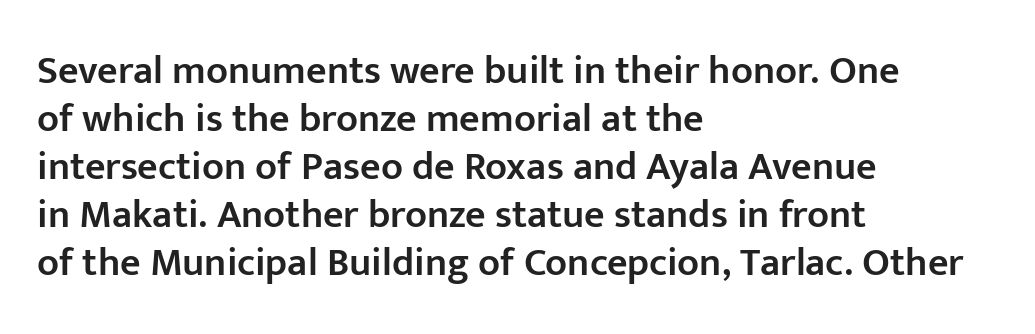
The image shows 40 px semibold sans-serif type, upright; set left-aligned, line spacing 1.2x, normal letter spacing, not underlined; low stroke contrast and a medium x-height.
